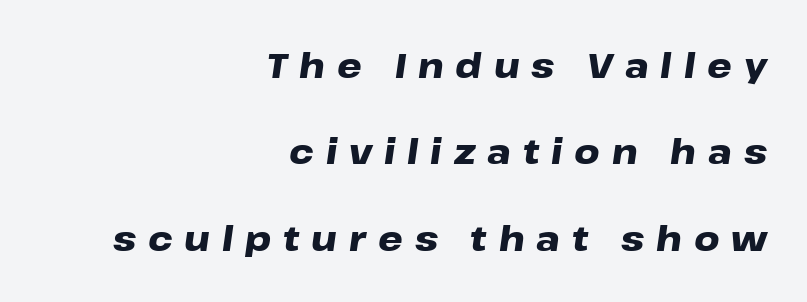
The image shows 35 px heavy, wide type, italic (leaning right); set right-aligned, loose line spacing (2.47x), unusually wide letter spacing (+0.34 em), not underlined; low stroke contrast and a medium x-height.
